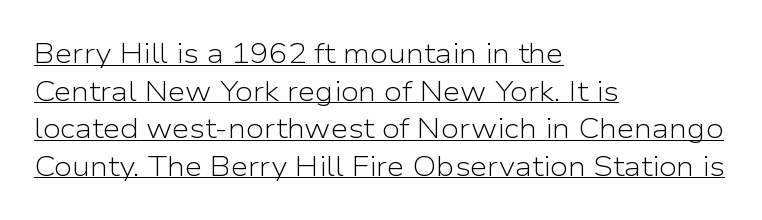
Q: Is the text bold? A: No.
Q: Is the text italic (slanted)? A: No, it is upright.
Q: Is the typeface a serif or a sans-serif typeface? A: Sans-serif.
Q: Is the text underlined? A: Yes.
Q: How is the paragraph aligned? A: Left-aligned.
Q: Is the spacing between letters normal or unusually wide? A: Normal.
Q: Is the spacing between lines tight, normal or loose? A: Normal.
Q: Width (condensed, normal, or wide)? A: Normal.
Q: Stroke contrast? A: Low.
Q: x-height? A: Medium.
Q: Monospaced? A: No.
